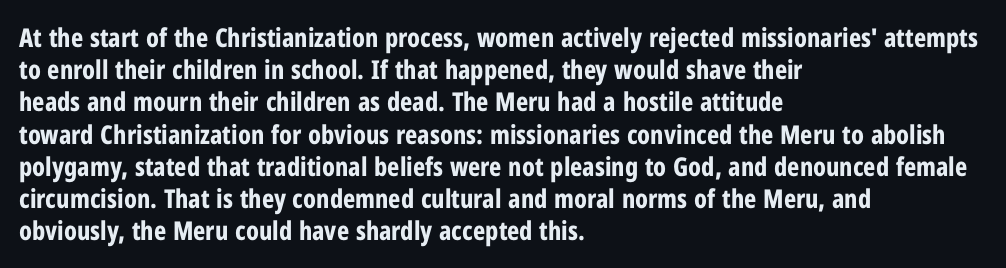
{"italic": "no", "bold": "yes", "underline": "no", "align": "left", "line_spacing_ratio": 1.24, "letter_spacing": "normal", "letter_spacing_em": 0.0, "glyph_px": 26}
